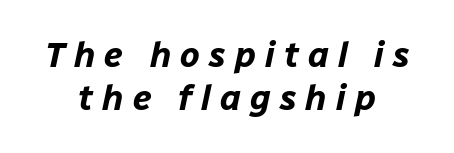
The image shows 35 px bold type, italic (leaning right); set centered, line spacing 1.23x, unusually wide letter spacing (+0.26 em), not underlined; low stroke contrast and a medium x-height.
